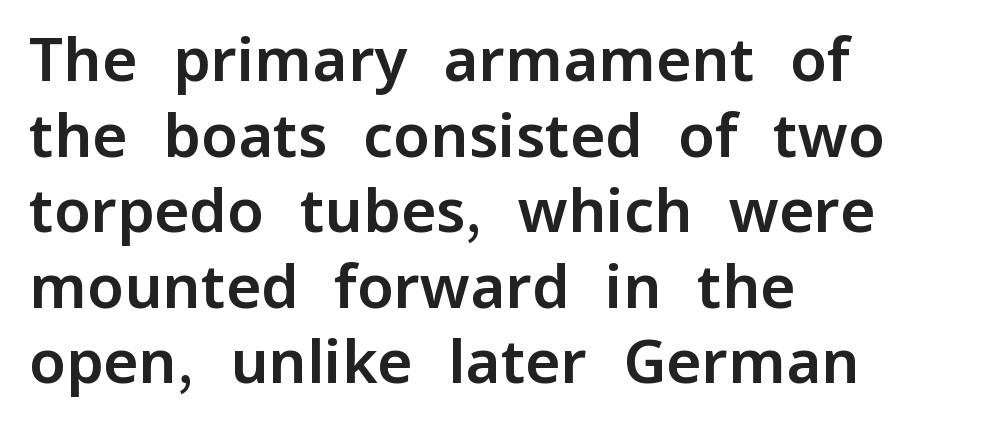
Q: Is the text italic (slanted)? A: No, it is upright.
Q: Is the typeface a serif or a sans-serif typeface? A: Sans-serif.
Q: Is the text underlined? A: No.
Q: How is the paragraph aligned? A: Left-aligned.
Q: Is the spacing between letters normal or unusually wide? A: Normal.
Q: Is the spacing between lines tight, normal or loose? A: Normal.
Q: Width (condensed, normal, or wide)? A: Normal.
Q: Stroke contrast? A: Low.
Q: x-height? A: Medium.
Q: Monospaced? A: No.
